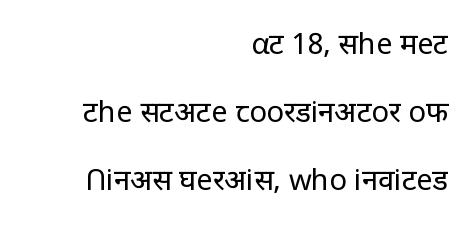
Q: Is the text bold? A: No.
Q: Is the text italic (slanted)? A: No, it is upright.
Q: Is the typeface a serif or a sans-serif typeface? A: Sans-serif.
Q: Is the text underlined? A: No.
Q: How is the paragraph aligned? A: Right-aligned.
Q: Is the spacing between letters normal or unusually wide? A: Normal.
Q: Is the spacing between lines tight, normal or loose? A: Loose.
Q: Width (condensed, normal, or wide)? A: Normal.
Q: Stroke contrast? A: Low.
Q: x-height? A: Large.
Q: Monospaced? A: No.
